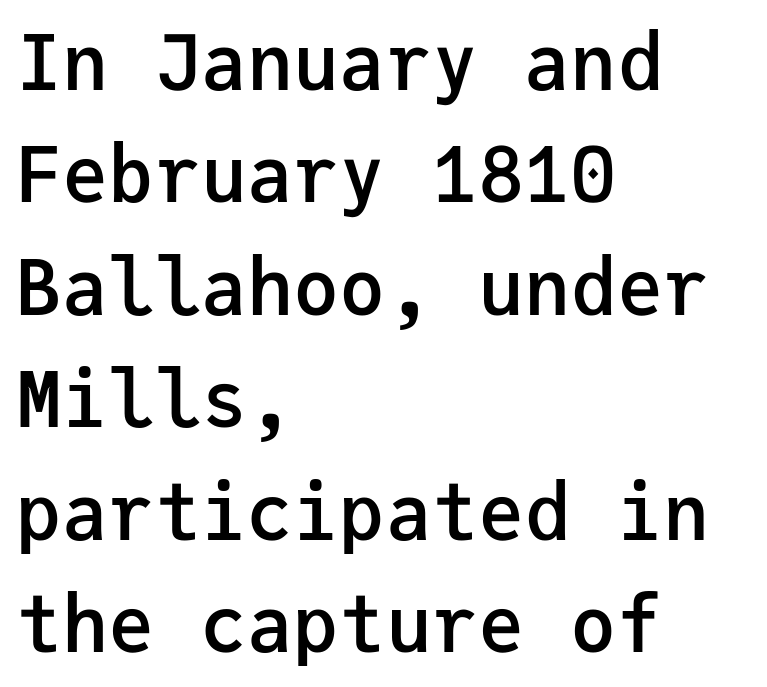
Q: Is the text bold? A: Semi-bold.
Q: Is the text italic (slanted)? A: No, it is upright.
Q: Is the typeface a serif or a sans-serif typeface? A: Sans-serif.
Q: Is the text underlined? A: No.
Q: How is the paragraph aligned? A: Left-aligned.
Q: Is the spacing between letters normal or unusually wide? A: Normal.
Q: Is the spacing between lines tight, normal or loose? A: Normal.
Q: Width (condensed, normal, or wide)? A: Normal.
Q: Stroke contrast? A: Low.
Q: x-height? A: Medium.
Q: Monospaced? A: Yes.
